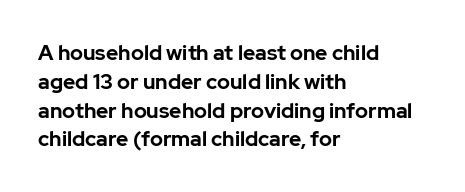
The image shows 21 px bold type, upright; set left-aligned, normal line spacing (1.37x), normal letter spacing, not underlined.
